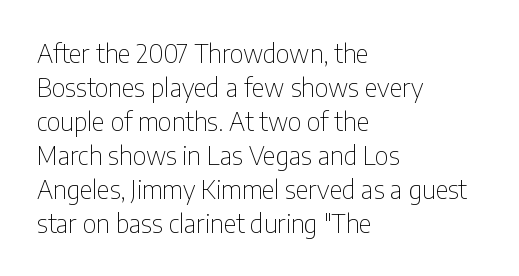
The image shows 25 px text type, upright; set left-aligned, normal line spacing (1.36x), normal letter spacing, not underlined.
